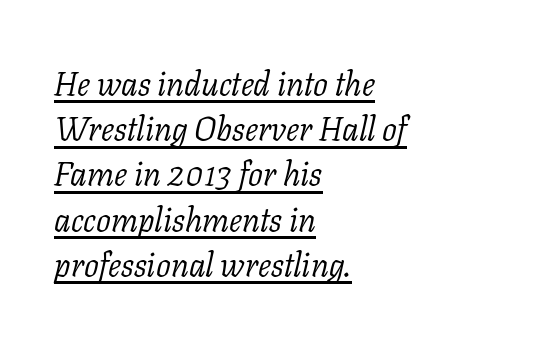
Q: Is the text bold? A: No.
Q: Is the text italic (slanted)? A: Yes, it leans right by about 11 degrees.
Q: Is the typeface a serif or a sans-serif typeface? A: Serif.
Q: Is the text underlined? A: Yes.
Q: How is the paragraph aligned? A: Left-aligned.
Q: Is the spacing between letters normal or unusually wide? A: Normal.
Q: Is the spacing between lines tight, normal or loose? A: Normal.
Q: Width (condensed, normal, or wide)? A: Normal.
Q: Stroke contrast? A: Low.
Q: x-height? A: Medium.
Q: Monospaced? A: No.
